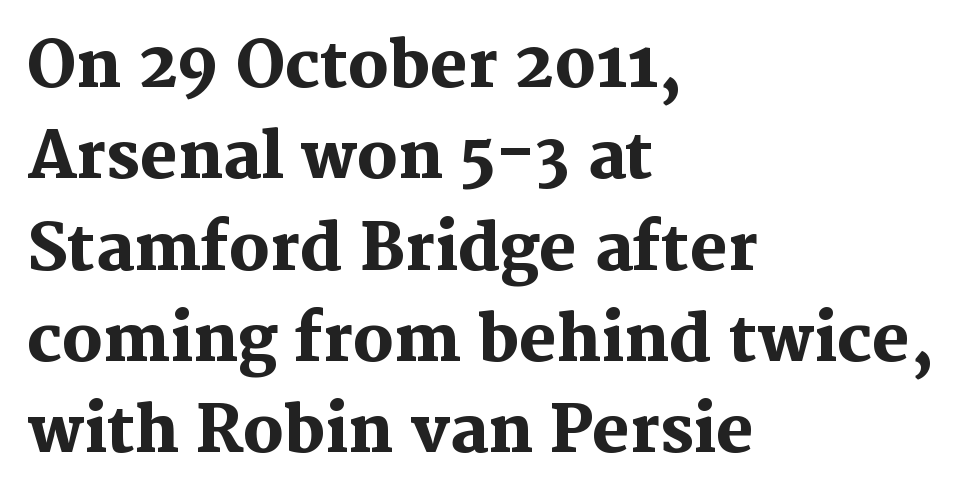
Q: Is the text bold? A: Yes.
Q: Is the text italic (slanted)? A: No, it is upright.
Q: Is the typeface a serif or a sans-serif typeface? A: Serif.
Q: Is the text underlined? A: No.
Q: How is the paragraph aligned? A: Left-aligned.
Q: Is the spacing between letters normal or unusually wide? A: Normal.
Q: Is the spacing between lines tight, normal or loose? A: Normal.
Q: Width (condensed, normal, or wide)? A: Normal.
Q: Stroke contrast? A: Medium.
Q: x-height? A: Medium.
Q: Monospaced? A: No.
